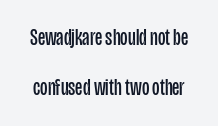
{"italic": "no", "bold": "no", "underline": "no", "line_spacing": "loose", "line_spacing_ratio": 2.18, "letter_spacing": "normal", "letter_spacing_em": 0.0, "glyph_px": 23}
